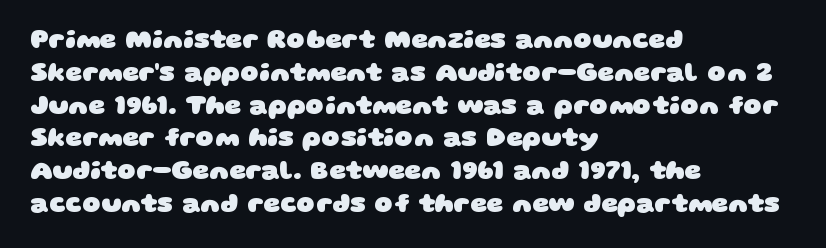
{"bold": "yes", "underline": "no", "align": "left", "line_spacing": "normal", "line_spacing_ratio": 1.26, "letter_spacing": "normal", "letter_spacing_em": 0.0, "glyph_px": 26}
